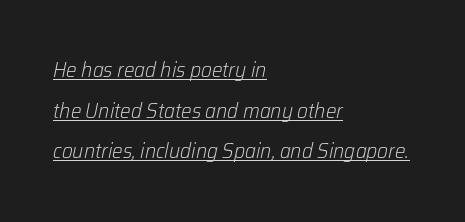
Summary of vertical rhythm: relaxed, with wide interline spacing. The rendered words wear a rule along their underside. The passage shown leans; its letterforms are oblique. Stem width sits at or under what a default text font uses.
